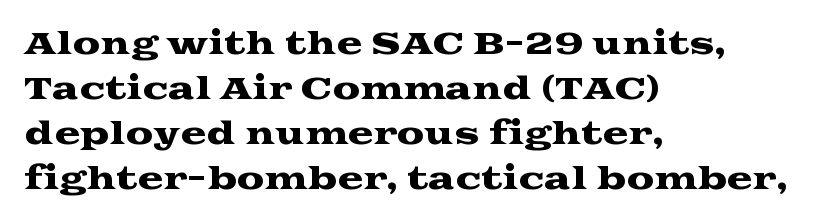
Q: Is the text italic (slanted)? A: No, it is upright.
Q: Is the typeface a serif or a sans-serif typeface? A: Serif.
Q: Is the text underlined? A: No.
Q: How is the paragraph aligned? A: Left-aligned.
Q: Is the spacing between letters normal or unusually wide? A: Normal.
Q: Is the spacing between lines tight, normal or loose? A: Normal.
Q: Width (condensed, normal, or wide)? A: Wide.
Q: Stroke contrast? A: Medium.
Q: x-height? A: Medium.
Q: Monospaced? A: No.
